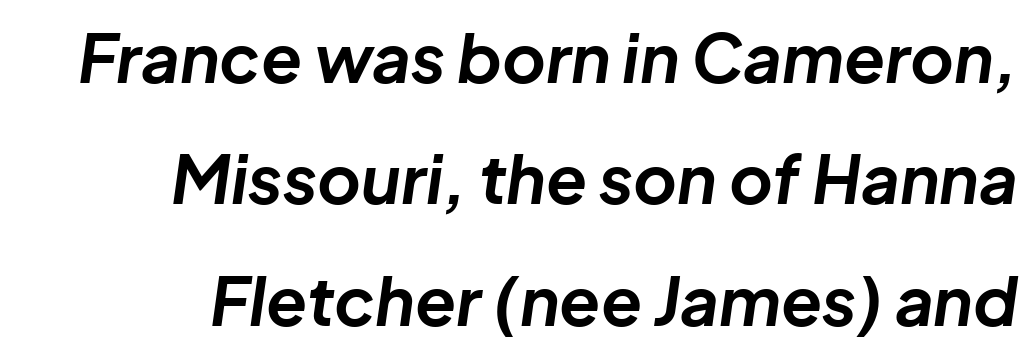
{"italic": "yes", "lean": "right", "slant_degrees": 8, "bold": "yes", "weight": "bold", "width": "normal", "stroke_contrast": "low", "x_height": "medium", "monospaced": "no", "underline": "no", "align": "right", "line_spacing_ratio": 1.81, "letter_spacing": "normal", "letter_spacing_em": 0.0, "glyph_px": 67}
